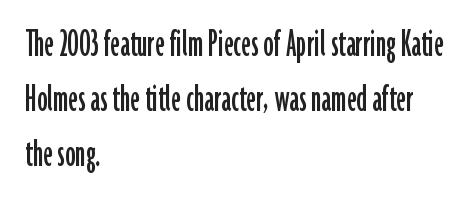
Words float on clear page, feet unadorned. This sample has the flowing, uneven cadence of proportional lettering. The text block is weighted toward the left margin, trailing off unevenly rightward. Serif or sans? Sans — the stroke terminals are bare.
